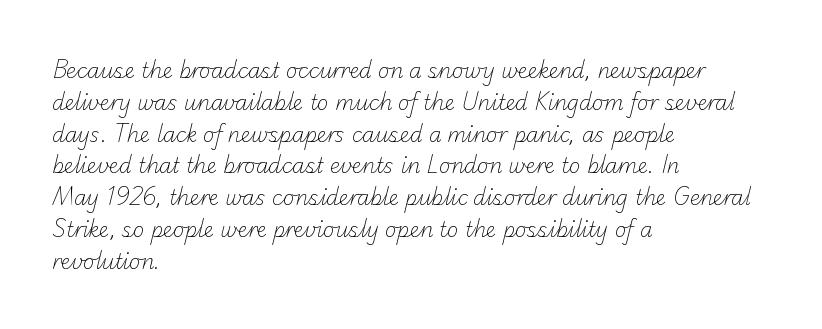
{"bold": "no", "underline": "no", "align": "left", "line_spacing": "normal", "line_spacing_ratio": 1.59, "letter_spacing": "normal", "letter_spacing_em": 0.0, "glyph_px": 20}
